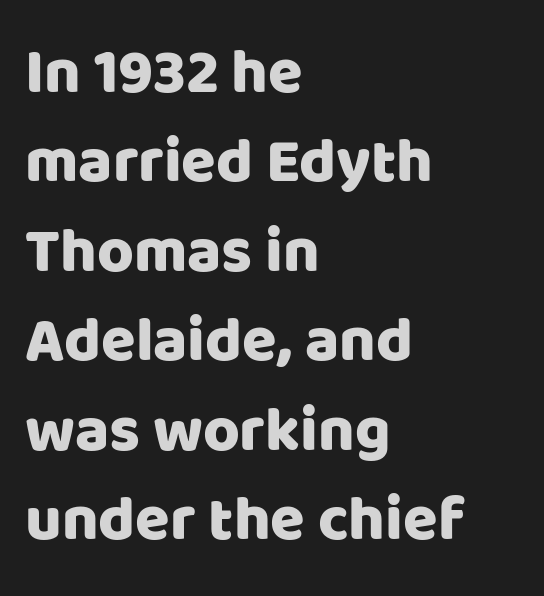
The specimen reads as upright at a glance. Underlining? Definitely not there. The letters advance in unequal steps, a hallmark of proportional type. The designer went with a sans here, leaving each stem footless. Layout note: lines flush left.
